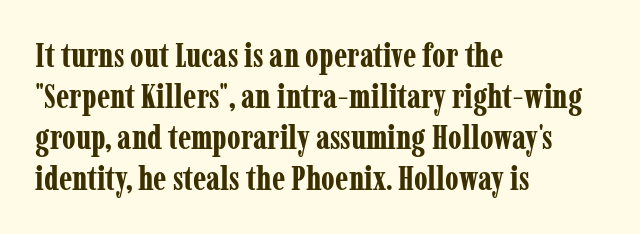
{"serif": "yes", "italic": "no", "bold": "yes", "weight": "bold", "width": "condensed", "stroke_contrast": "low", "x_height": "medium", "monospaced": "no", "underline": "no", "align": "left", "line_spacing_ratio": 1.24, "letter_spacing": "normal", "letter_spacing_em": 0.0, "glyph_px": 33}
